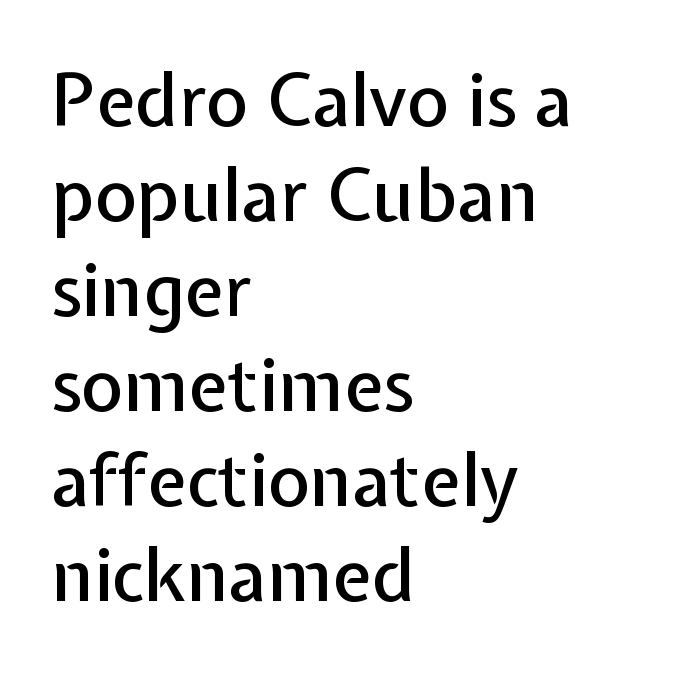
Q: Is the text italic (slanted)? A: No, it is upright.
Q: Is the typeface a serif or a sans-serif typeface? A: Sans-serif.
Q: Is the text underlined? A: No.
Q: How is the paragraph aligned? A: Left-aligned.
Q: Is the spacing between letters normal or unusually wide? A: Normal.
Q: Is the spacing between lines tight, normal or loose? A: Normal.
Q: Width (condensed, normal, or wide)? A: Normal.
Q: Stroke contrast? A: Low.
Q: x-height? A: Medium.
Q: Monospaced? A: No.
